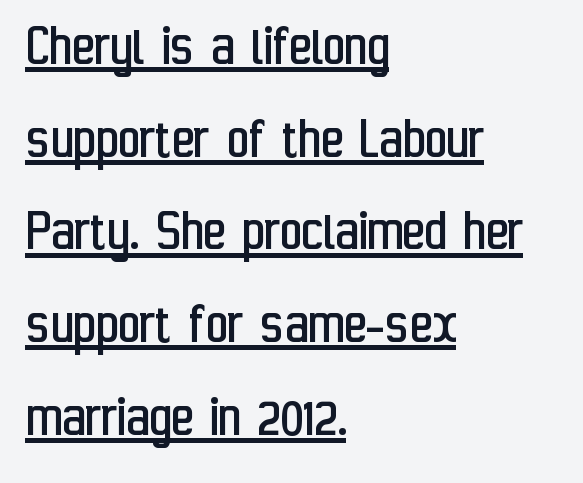
{"serif": "no", "italic": "no", "bold": "no", "weight": "regular", "width": "condensed", "stroke_contrast": "low", "x_height": "medium", "monospaced": "no", "underline": "yes", "align": "left", "line_spacing": "normal", "line_spacing_ratio": 1.52, "letter_spacing": "normal", "letter_spacing_em": 0.0, "glyph_px": 61}
